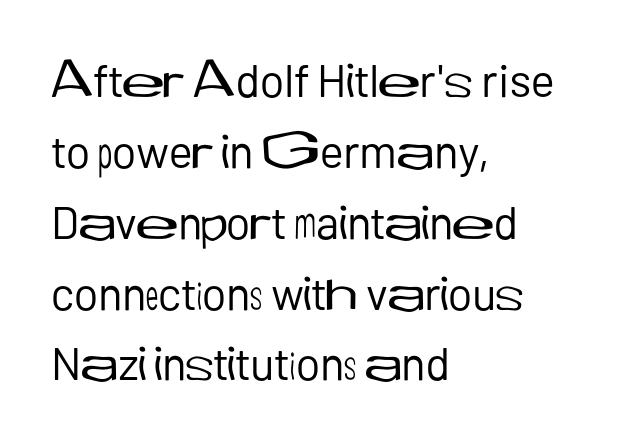
Q: Is the text bold? A: No.
Q: Is the text italic (slanted)? A: No, it is upright.
Q: Is the typeface a serif or a sans-serif typeface? A: Sans-serif.
Q: Is the text underlined? A: No.
Q: How is the paragraph aligned? A: Left-aligned.
Q: Is the spacing between letters normal or unusually wide? A: Normal.
Q: Is the spacing between lines tight, normal or loose? A: Normal.
Q: Width (condensed, normal, or wide)? A: Normal.
Q: Stroke contrast? A: Low.
Q: x-height? A: Medium.
Q: Monospaced? A: No.
